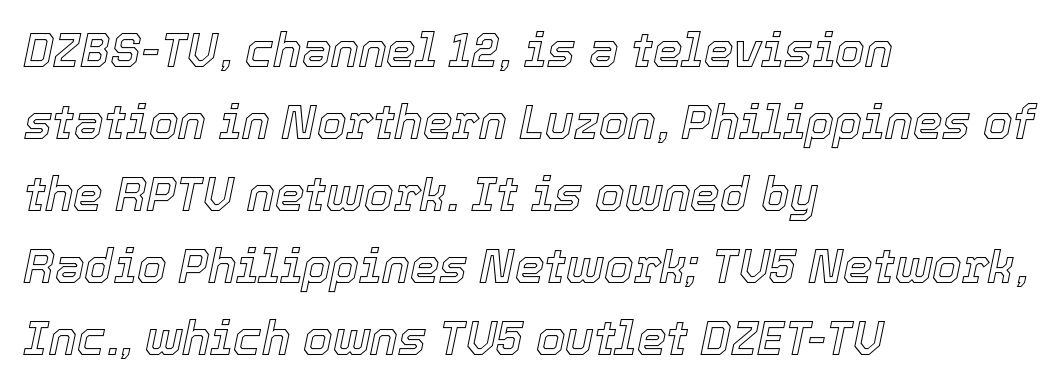
Q: Is the text italic (slanted)? A: Yes, it leans right by about 12 degrees.
Q: Is the text underlined? A: No.
Q: How is the paragraph aligned? A: Left-aligned.
Q: Is the spacing between letters normal or unusually wide? A: Normal.
Q: Is the spacing between lines tight, normal or loose? A: Normal.
Q: Width (condensed, normal, or wide)? A: Normal.
Q: x-height? A: Medium.
Q: Monospaced? A: No.
